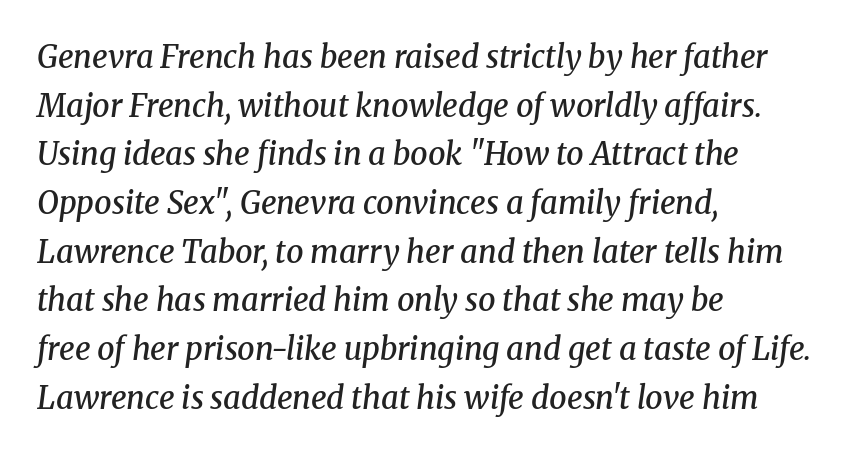
The image shows 31 px semibold serif type, italic (leaning right); set left-aligned, normal line spacing (1.57x), normal letter spacing, not underlined; medium stroke contrast and a medium x-height.
